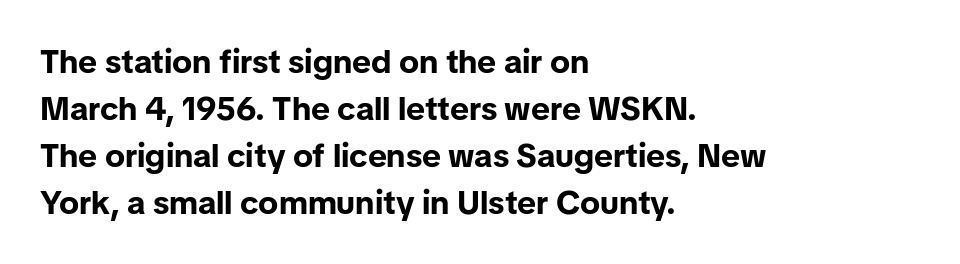
Q: Is the text bold? A: Yes.
Q: Is the text italic (slanted)? A: No, it is upright.
Q: Is the typeface a serif or a sans-serif typeface? A: Sans-serif.
Q: Is the text underlined? A: No.
Q: How is the paragraph aligned? A: Left-aligned.
Q: Is the spacing between letters normal or unusually wide? A: Normal.
Q: Is the spacing between lines tight, normal or loose? A: Normal.
Q: Width (condensed, normal, or wide)? A: Normal.
Q: Stroke contrast? A: Low.
Q: x-height? A: Medium.
Q: Monospaced? A: No.
